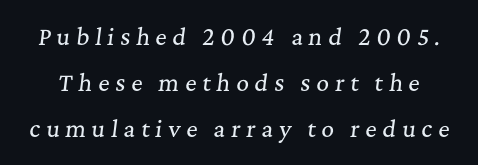
The image shows 22 px text type, italic (leaning right); set loose line spacing (2.1x), unusually wide letter spacing (+0.26 em), not underlined.
